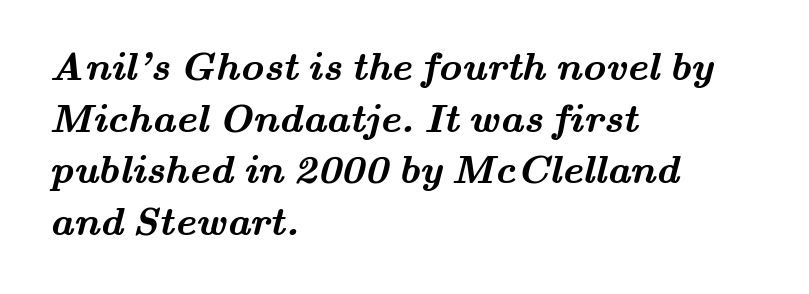
Q: Is the text bold? A: Yes.
Q: Is the typeface a serif or a sans-serif typeface? A: Serif.
Q: Is the text underlined? A: No.
Q: How is the paragraph aligned? A: Left-aligned.
Q: Is the spacing between letters normal or unusually wide? A: Normal.
Q: Is the spacing between lines tight, normal or loose? A: Normal.
Q: Width (condensed, normal, or wide)? A: Wide.
Q: Stroke contrast? A: Medium.
Q: x-height? A: Small.
Q: Monospaced? A: No.
